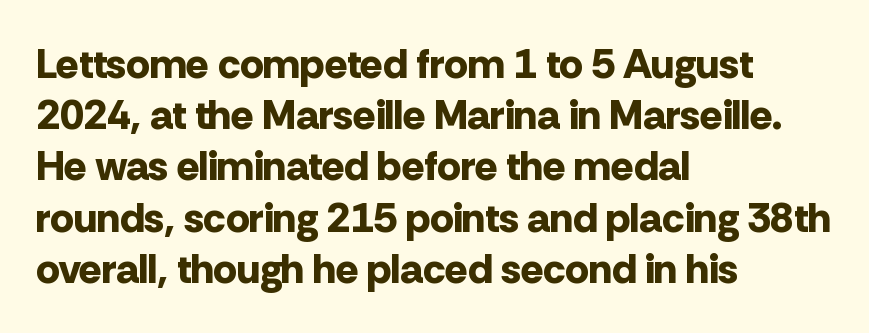
{"serif": "no", "italic": "no", "bold": "yes", "weight": "bold", "width": "normal", "stroke_contrast": "low", "x_height": "medium", "monospaced": "no", "underline": "no", "align": "left", "line_spacing_ratio": 1.22, "letter_spacing": "normal", "letter_spacing_em": 0.0, "glyph_px": 42}
